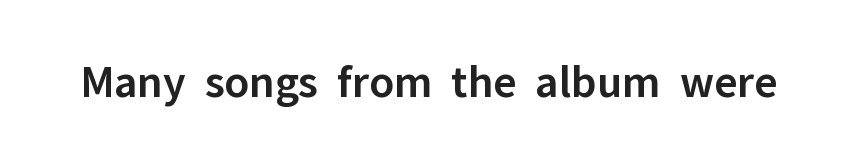
The image shows 47 px semibold sans-serif type, upright; set normal letter spacing, not underlined; low stroke contrast and a medium x-height.
